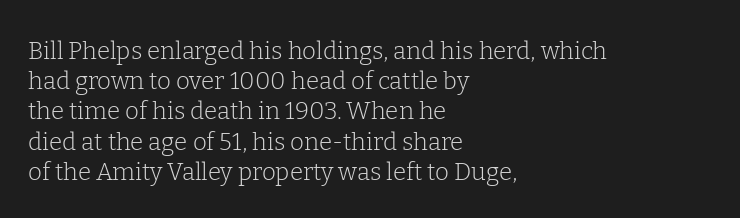
The image shows 24 px text type, upright; set left-aligned, normal line spacing (1.26x), normal letter spacing, not underlined.
